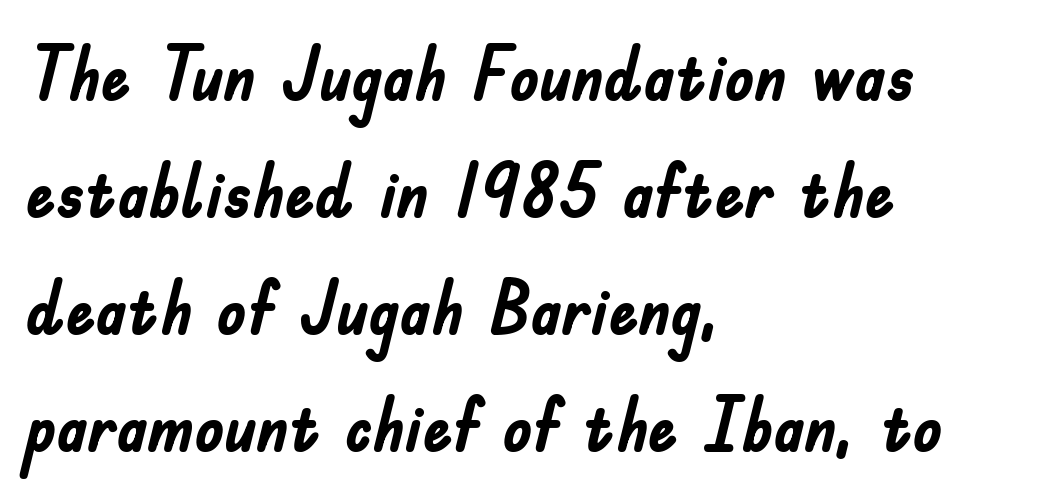
Is the letter spacing exaggerated? No — it looks like the ordinary default. This sample has the flowing, uneven cadence of proportional lettering. Notice how descenders clear the ascenders below comfortably — that's standard leading. Typographically, this falls in the sans-serif category.
